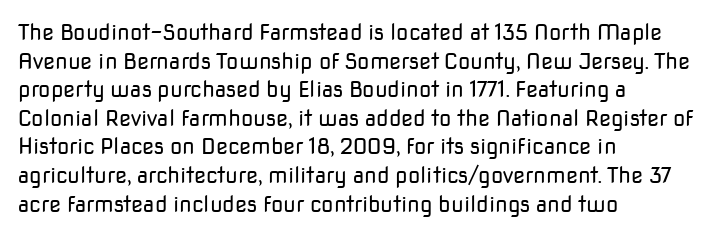
Check the space under the baseline: it is left empty. Characters follow at the spacing the type designer built in. These glyphs show unthickened strokes, regular width or finer. This is the regular roman posture of the typeface. A typesetter would call this leading conventional body-copy spacing. The compositor pushed each line to the left boundary.
